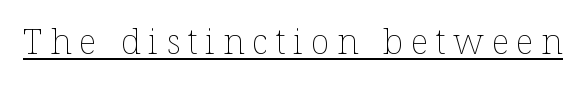
Q: Is the text bold? A: No.
Q: Is the text italic (slanted)? A: No, it is upright.
Q: Is the text underlined? A: Yes.
Q: Is the spacing between letters normal or unusually wide? A: Unusually wide.
Q: Width (condensed, normal, or wide)? A: Normal.
Q: Stroke contrast? A: Low.
Q: x-height? A: Medium.
Q: Monospaced? A: No.
